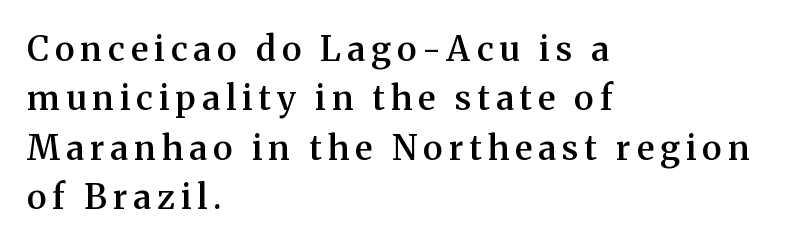
{"serif": "yes", "italic": "no", "bold": "semi", "weight": "semibold", "width": "normal", "stroke_contrast": "medium", "x_height": "medium", "monospaced": "no", "underline": "no", "align": "left", "line_spacing": "normal", "line_spacing_ratio": 1.45, "glyph_px": 34}
